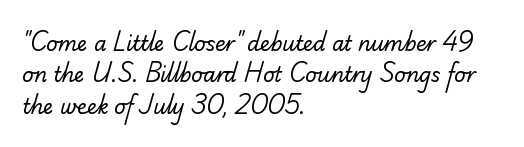
Reading down the block, your eye returns to a fixed left position each line. The passage shown is not bold in any degree. The space beneath each line is pristine and unruled. Reading down the column, the eye jumps a familiar distance to each next line. Inter-character spacing is left at the font's built-in metrics.
